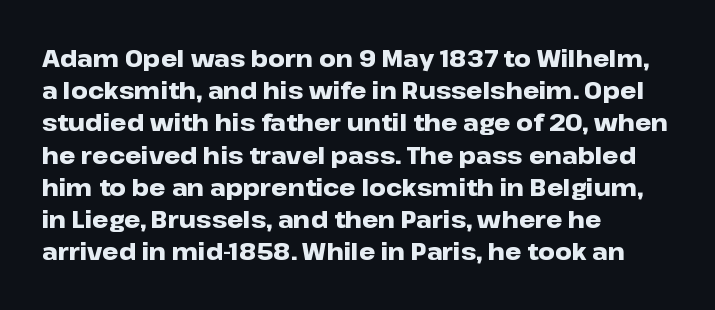
Q: Is the text bold? A: Yes.
Q: Is the text italic (slanted)? A: No, it is upright.
Q: Is the text underlined? A: No.
Q: How is the paragraph aligned? A: Left-aligned.
Q: Is the spacing between letters normal or unusually wide? A: Normal.
Q: Is the spacing between lines tight, normal or loose? A: Normal.
